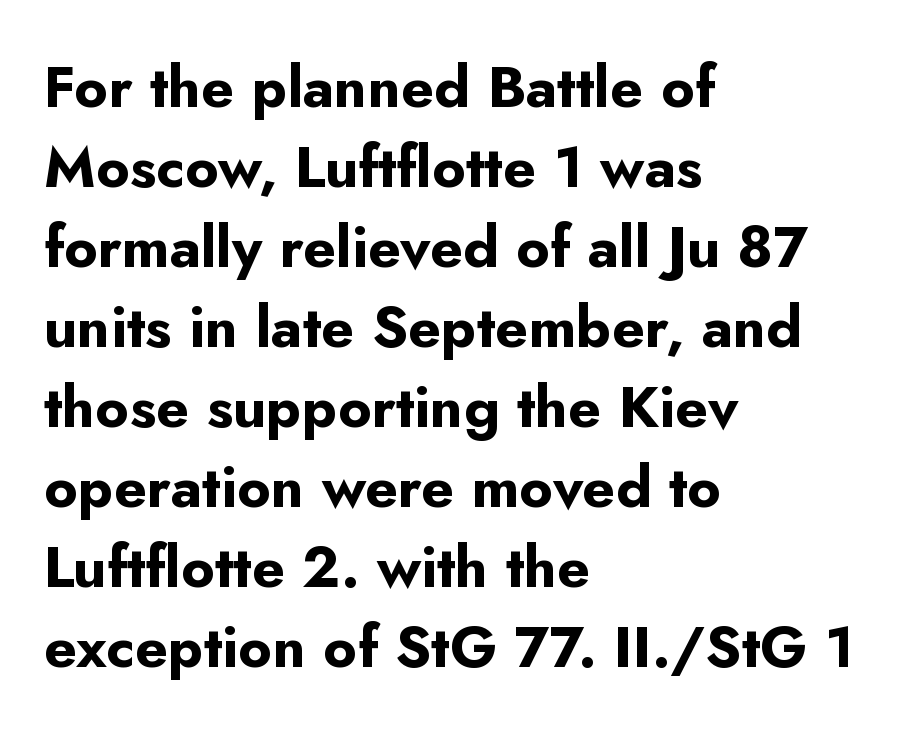
{"serif": "no", "italic": "no", "bold": "yes", "weight": "bold", "width": "normal", "stroke_contrast": "low", "x_height": "small", "monospaced": "no", "underline": "no", "align": "left", "line_spacing": "normal", "line_spacing_ratio": 1.38, "letter_spacing": "normal", "letter_spacing_em": 0.0, "glyph_px": 58}
